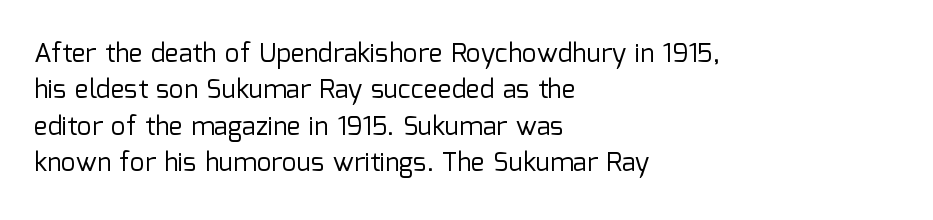
Q: Is the text bold? A: No.
Q: Is the text italic (slanted)? A: No, it is upright.
Q: Is the text underlined? A: No.
Q: How is the paragraph aligned? A: Left-aligned.
Q: Is the spacing between letters normal or unusually wide? A: Normal.
Q: Is the spacing between lines tight, normal or loose? A: Normal.
